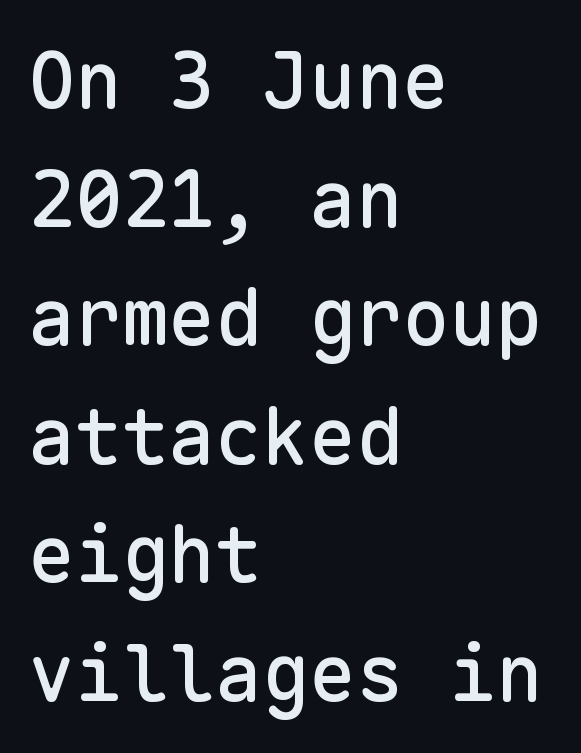
How would I describe the line gaps? Plain and ordinary. You could count columns in this text — the font is strictly monospaced. The designer went with a sans here, leaving each stem footless. A student would call this left alignment; a typographer would say flush left, rag right. Plain, unruled lines of type.
